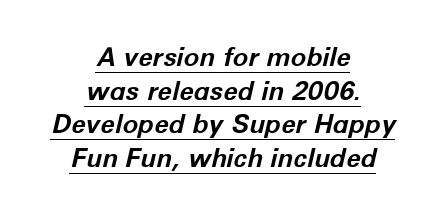
The image shows 26 px bold type, italic (leaning right); set centered, normal line spacing (1.29x), normal letter spacing, underlined.
